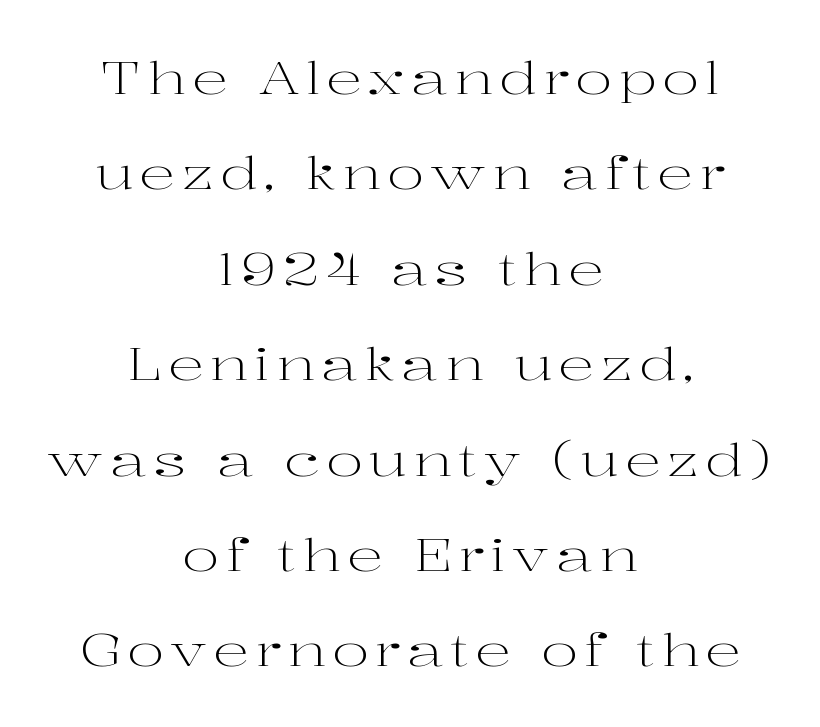
Q: Is the text bold? A: No.
Q: Is the text italic (slanted)? A: No, it is upright.
Q: Is the typeface a serif or a sans-serif typeface? A: Serif.
Q: Is the text underlined? A: No.
Q: How is the paragraph aligned? A: Centered.
Q: Is the spacing between lines tight, normal or loose? A: Loose.
Q: Width (condensed, normal, or wide)? A: Wide.
Q: Stroke contrast? A: High.
Q: x-height? A: Medium.
Q: Monospaced? A: No.
